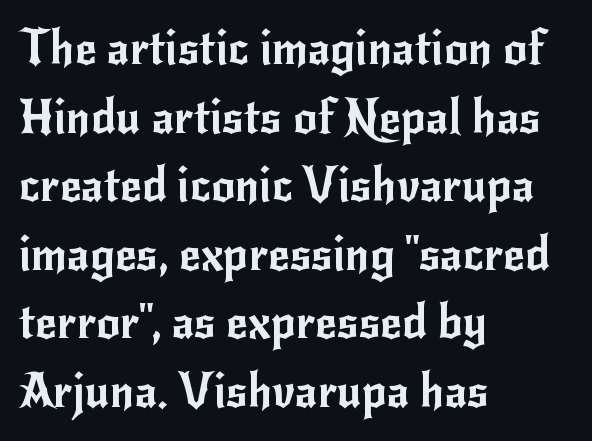
The image shows 47 px sans-serif type, upright; set left-aligned, normal line spacing (1.46x), normal letter spacing, not underlined; low stroke contrast and a small x-height.
